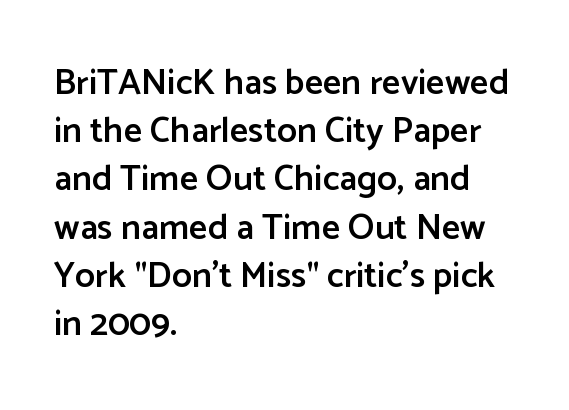
The image shows 36 px semibold sans-serif type, upright; set left-aligned, normal line spacing (1.34x), normal letter spacing, not underlined; low stroke contrast and a medium x-height.
